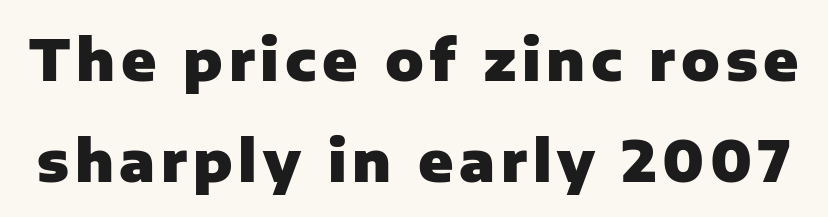
Q: Is the text bold? A: Yes.
Q: Is the text italic (slanted)? A: No, it is upright.
Q: Is the typeface a serif or a sans-serif typeface? A: Sans-serif.
Q: Is the text underlined? A: No.
Q: Width (condensed, normal, or wide)? A: Normal.
Q: Stroke contrast? A: Low.
Q: x-height? A: Medium.
Q: Monospaced? A: No.
